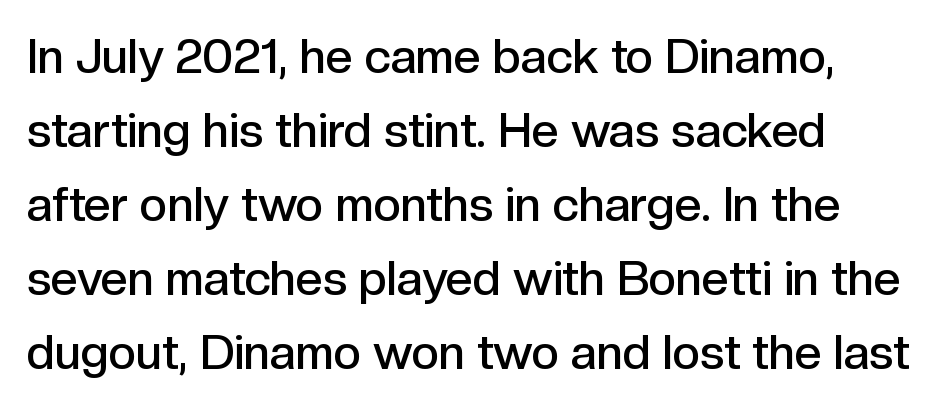
{"serif": "no", "italic": "no", "bold": "semi", "weight": "semibold", "width": "normal", "x_height": "medium", "monospaced": "no", "underline": "no", "line_spacing": "normal", "line_spacing_ratio": 1.54, "letter_spacing": "normal", "letter_spacing_em": 0.0, "glyph_px": 48}
